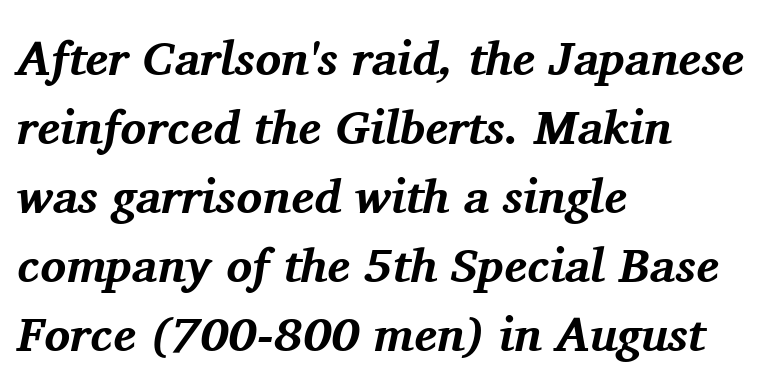
{"serif": "yes", "italic": "yes", "lean": "right", "slant_degrees": 11, "bold": "yes", "weight": "bold", "width": "normal", "stroke_contrast": "medium", "x_height": "medium", "monospaced": "no", "underline": "no", "align": "left", "line_spacing": "normal", "line_spacing_ratio": 1.44, "letter_spacing": "normal", "letter_spacing_em": 0.0, "glyph_px": 48}
